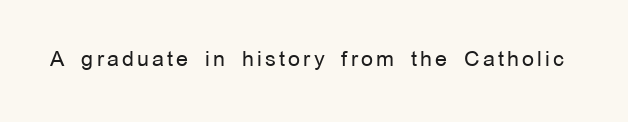
The image shows 21 px text type, upright; set not underlined.
